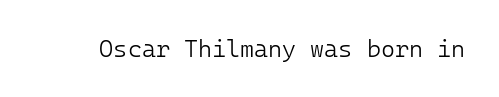
The image shows 24 px text type, upright; set normal letter spacing, not underlined.
